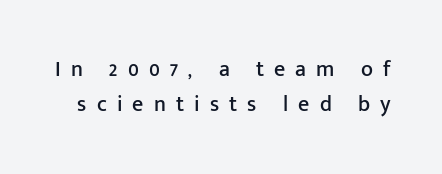
Q: Is the text italic (slanted)? A: No, it is upright.
Q: Is the text underlined? A: No.
Q: Is the spacing between letters normal or unusually wide? A: Unusually wide.
Q: Is the spacing between lines tight, normal or loose? A: Normal.
